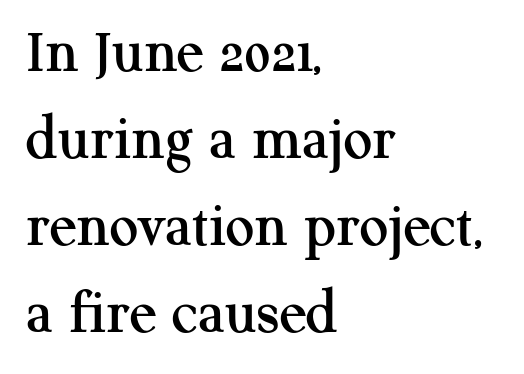
Q: Is the text italic (slanted)? A: No, it is upright.
Q: Is the typeface a serif or a sans-serif typeface? A: Serif.
Q: Is the text underlined? A: No.
Q: How is the paragraph aligned? A: Left-aligned.
Q: Is the spacing between letters normal or unusually wide? A: Normal.
Q: Is the spacing between lines tight, normal or loose? A: Normal.
Q: Width (condensed, normal, or wide)? A: Normal.
Q: Stroke contrast? A: Medium.
Q: x-height? A: Medium.
Q: Monospaced? A: No.
